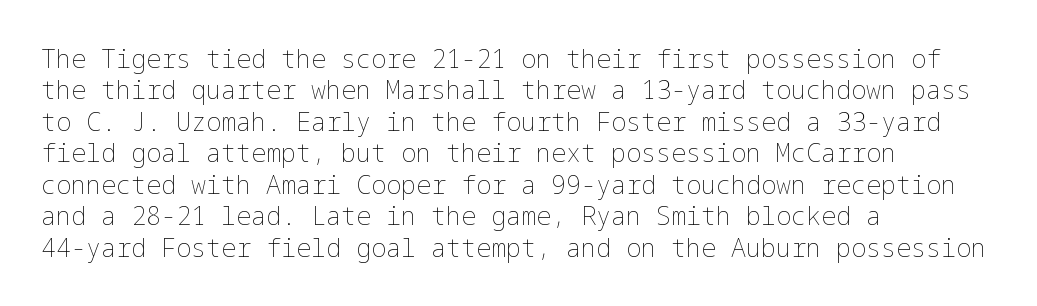
No letter is thick-stroked: the sample isn't bold. This is roman type, the default non-slanted kind. One glance says typical: line gaps are just what's usual. Plain, unruled lines of type. This sample is left-justified, so line endings fall wherever the words run out.
